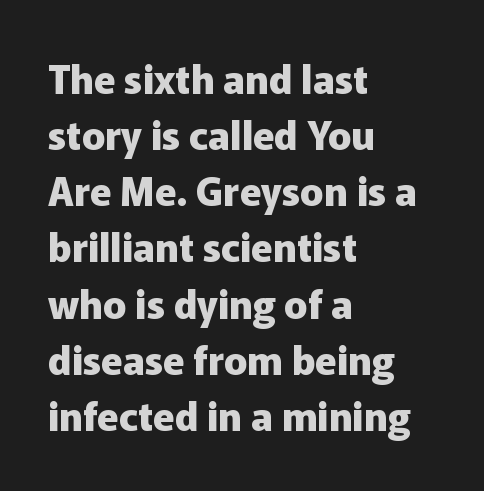
{"serif": "no", "italic": "no", "bold": "yes", "weight": "heavy", "width": "normal", "stroke_contrast": "low", "x_height": "medium", "monospaced": "no", "underline": "no", "align": "left", "line_spacing": "normal", "line_spacing_ratio": 1.44, "letter_spacing": "normal", "letter_spacing_em": 0.0, "glyph_px": 39}
